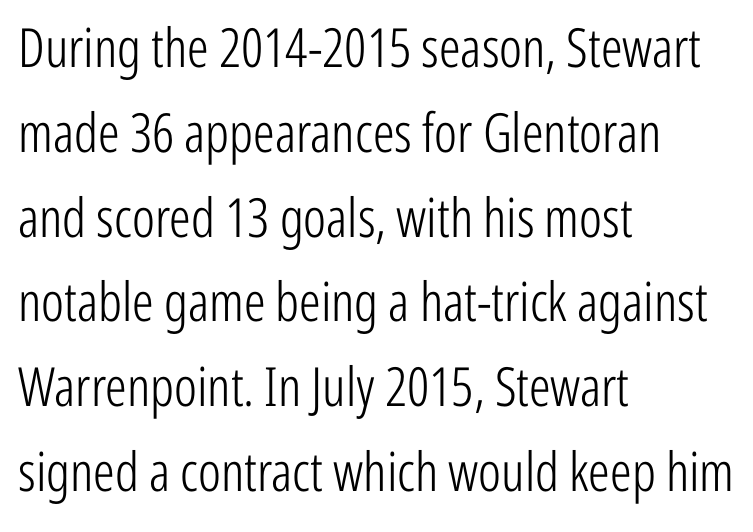
Q: Is the text bold? A: No.
Q: Is the text italic (slanted)? A: No, it is upright.
Q: Is the typeface a serif or a sans-serif typeface? A: Sans-serif.
Q: Is the text underlined? A: No.
Q: How is the paragraph aligned? A: Left-aligned.
Q: Is the spacing between letters normal or unusually wide? A: Normal.
Q: Is the spacing between lines tight, normal or loose? A: Normal.
Q: Width (condensed, normal, or wide)? A: Condensed.
Q: Stroke contrast? A: Low.
Q: x-height? A: Medium.
Q: Monospaced? A: No.
